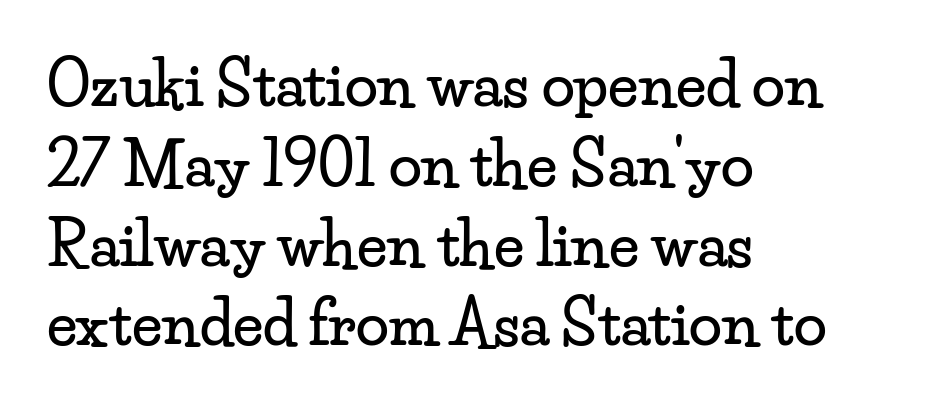
Q: Is the text italic (slanted)? A: No, it is upright.
Q: Is the typeface a serif or a sans-serif typeface? A: Serif.
Q: Is the text underlined? A: No.
Q: How is the paragraph aligned? A: Left-aligned.
Q: Is the spacing between letters normal or unusually wide? A: Normal.
Q: Is the spacing between lines tight, normal or loose? A: Normal.
Q: Width (condensed, normal, or wide)? A: Wide.
Q: Stroke contrast? A: Low.
Q: x-height? A: Small.
Q: Monospaced? A: No.
